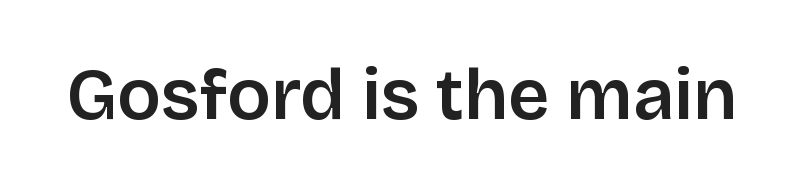
{"serif": "no", "italic": "no", "width": "normal", "stroke_contrast": "low", "x_height": "large", "monospaced": "no", "underline": "no", "letter_spacing": "normal", "letter_spacing_em": 0.0, "glyph_px": 72}
